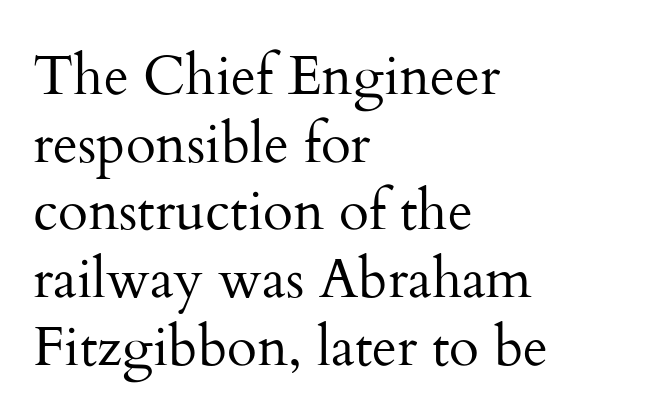
Q: Is the text bold? A: No.
Q: Is the text italic (slanted)? A: No, it is upright.
Q: Is the typeface a serif or a sans-serif typeface? A: Serif.
Q: Is the text underlined? A: No.
Q: How is the paragraph aligned? A: Left-aligned.
Q: Is the spacing between letters normal or unusually wide? A: Normal.
Q: Width (condensed, normal, or wide)? A: Normal.
Q: Stroke contrast? A: Medium.
Q: x-height? A: Small.
Q: Monospaced? A: No.
